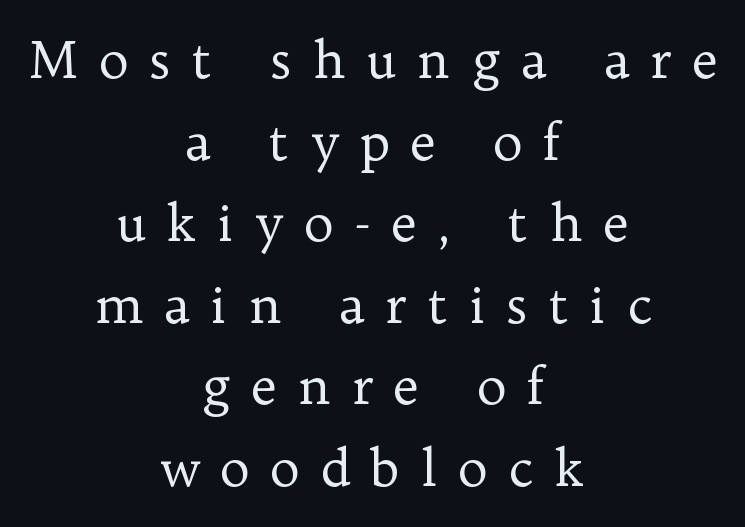
The rendering shows small feet on the letterforms — a serif design. This sample uses an upright cut, with every glyph sitting square on the baseline. Is the stroke heavy? The answer is a plain regular-or-lighter. You could not count columns in this text — the font is proportionally spaced. Between one letter and the next there's a generous, obvious gap.
